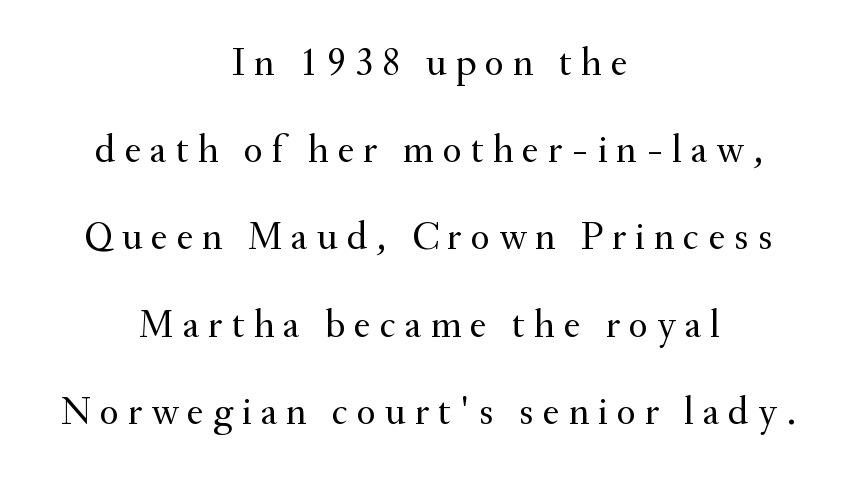
Q: Is the text bold? A: No.
Q: Is the text italic (slanted)? A: No, it is upright.
Q: Is the typeface a serif or a sans-serif typeface? A: Serif.
Q: Is the text underlined? A: No.
Q: How is the paragraph aligned? A: Centered.
Q: Is the spacing between letters normal or unusually wide? A: Unusually wide.
Q: Is the spacing between lines tight, normal or loose? A: Loose.
Q: Width (condensed, normal, or wide)? A: Normal.
Q: Stroke contrast? A: Medium.
Q: x-height? A: Small.
Q: Monospaced? A: No.
